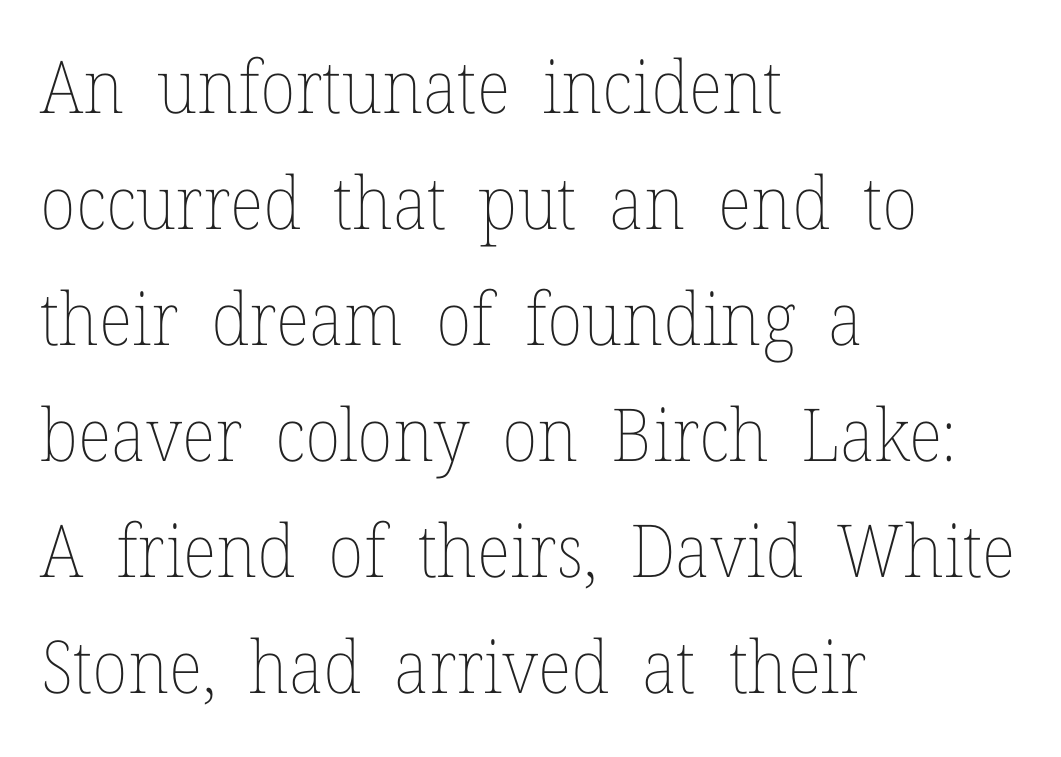
Q: Is the text bold? A: No.
Q: Is the text italic (slanted)? A: No, it is upright.
Q: Is the text underlined? A: No.
Q: How is the paragraph aligned? A: Left-aligned.
Q: Is the spacing between letters normal or unusually wide? A: Normal.
Q: Is the spacing between lines tight, normal or loose? A: Normal.
Q: Width (condensed, normal, or wide)? A: Normal.
Q: Stroke contrast? A: Low.
Q: x-height? A: Medium.
Q: Monospaced? A: No.
